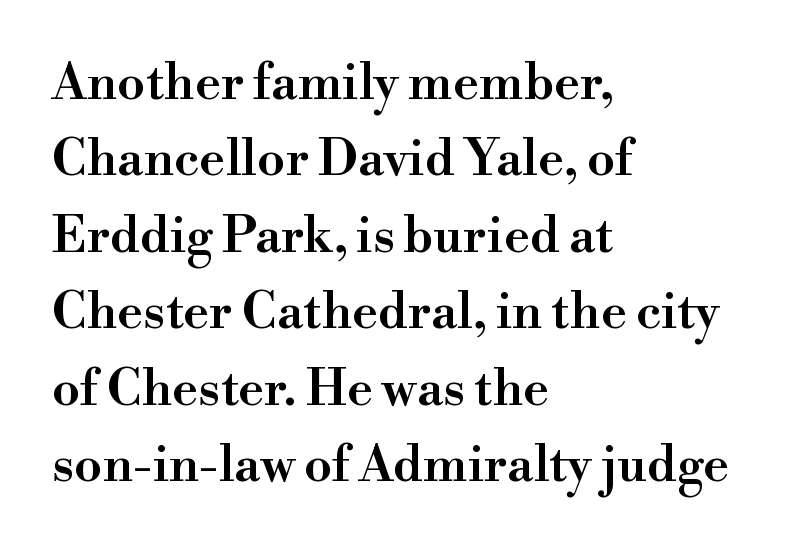
{"serif": "yes", "italic": "no", "bold": "semi", "weight": "semibold", "width": "normal", "stroke_contrast": "high", "x_height": "small", "monospaced": "no", "underline": "no", "align": "left", "line_spacing": "normal", "line_spacing_ratio": 1.53, "letter_spacing": "normal", "letter_spacing_em": 0.0, "glyph_px": 50}
